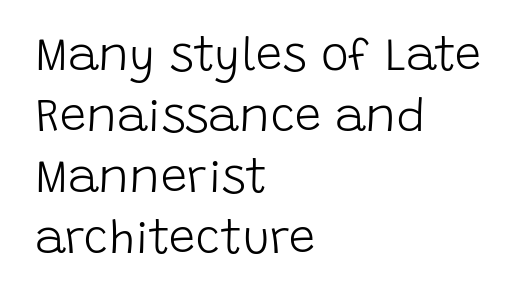
Q: Is the text bold? A: No.
Q: Is the text italic (slanted)? A: No, it is upright.
Q: Is the typeface a serif or a sans-serif typeface? A: Sans-serif.
Q: Is the text underlined? A: No.
Q: How is the paragraph aligned? A: Left-aligned.
Q: Is the spacing between letters normal or unusually wide? A: Normal.
Q: Is the spacing between lines tight, normal or loose? A: Normal.
Q: Width (condensed, normal, or wide)? A: Normal.
Q: Stroke contrast? A: Low.
Q: x-height? A: Large.
Q: Monospaced? A: No.
